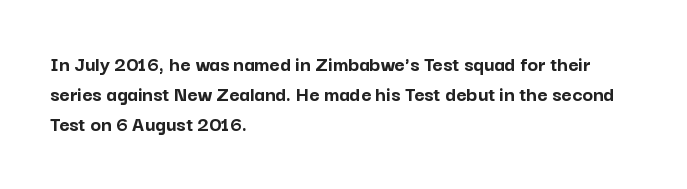
The image shows 22 px bold type, upright; set left-aligned, normal line spacing (1.37x), normal letter spacing, not underlined.
